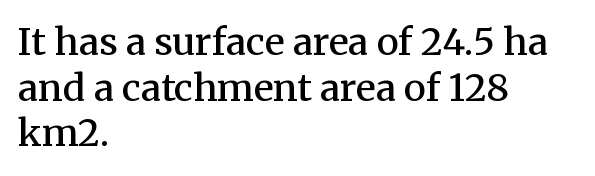
The image shows 37 px semibold serif type, upright; set left-aligned, line spacing 1.23x, normal letter spacing, not underlined; medium stroke contrast and a medium x-height.
